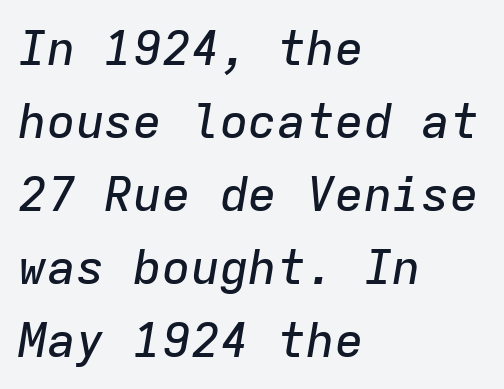
{"italic": "yes", "lean": "right", "slant_degrees": 9, "width": "normal", "stroke_contrast": "low", "x_height": "medium", "monospaced": "yes", "underline": "no", "align": "left", "line_spacing": "normal", "line_spacing_ratio": 1.52, "letter_spacing": "normal", "letter_spacing_em": 0.0, "glyph_px": 48}
